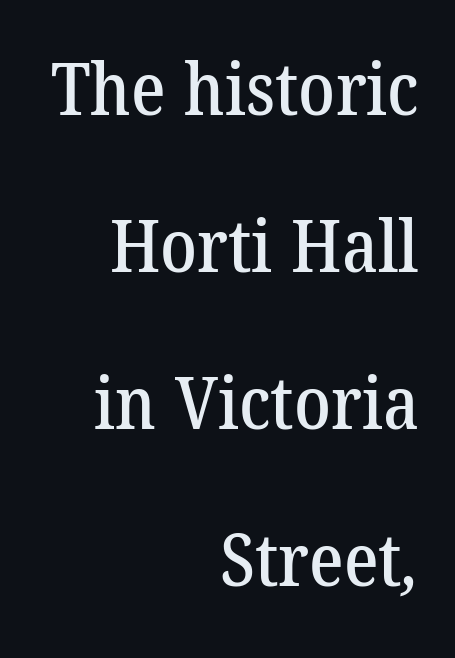
Q: Is the typeface a serif or a sans-serif typeface? A: Serif.
Q: Is the text underlined? A: No.
Q: How is the paragraph aligned? A: Right-aligned.
Q: Is the spacing between letters normal or unusually wide? A: Normal.
Q: Is the spacing between lines tight, normal or loose? A: Loose.
Q: Width (condensed, normal, or wide)? A: Normal.
Q: Stroke contrast? A: Low.
Q: x-height? A: Medium.
Q: Monospaced? A: No.
